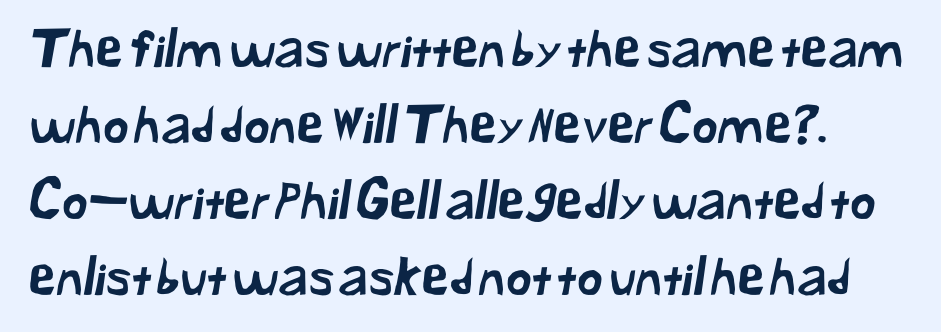
{"serif": "no", "width": "normal", "stroke_contrast": "low", "x_height": "medium", "monospaced": "no", "underline": "no", "line_spacing": "normal", "line_spacing_ratio": 1.52, "letter_spacing": "normal", "letter_spacing_em": 0.0, "glyph_px": 50}
